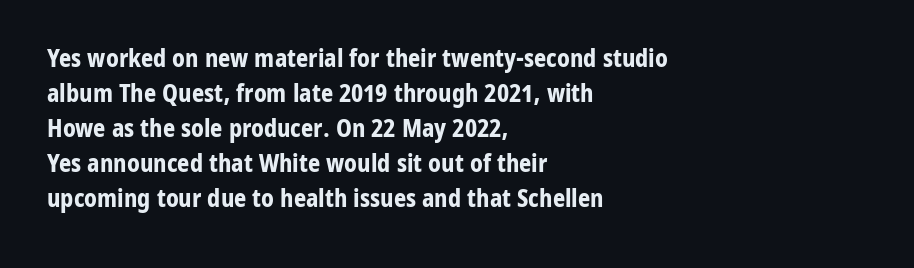
A classic flush-left, rag-right setting is used for this passage. The strokes are fattened all the way to bold. Plain, unruled lines of type. Tracking value appears to be zero — textbook default spacing.
